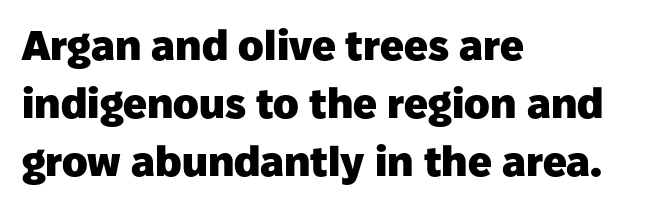
The letters advance in unequal steps, a hallmark of proportional type. Emphasis by weight is at full strength: bold. Characters remain perfectly vertical along every line. Line beginnings align vertically; line endings do not.
